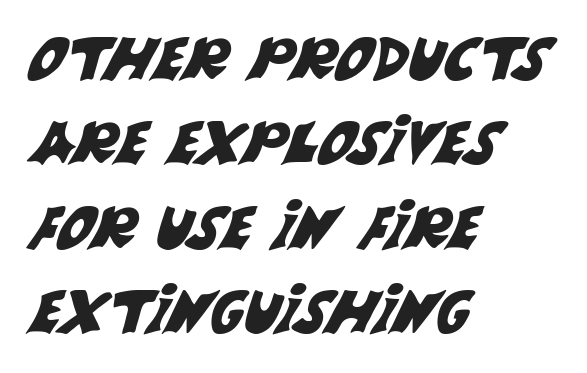
Q: Is the typeface a serif or a sans-serif typeface? A: Sans-serif.
Q: Is the text underlined? A: No.
Q: How is the paragraph aligned? A: Left-aligned.
Q: Is the spacing between letters normal or unusually wide? A: Normal.
Q: Is the spacing between lines tight, normal or loose? A: Normal.
Q: Width (condensed, normal, or wide)? A: Normal.
Q: Stroke contrast? A: Medium.
Q: x-height? A: Large.
Q: Monospaced? A: No.
